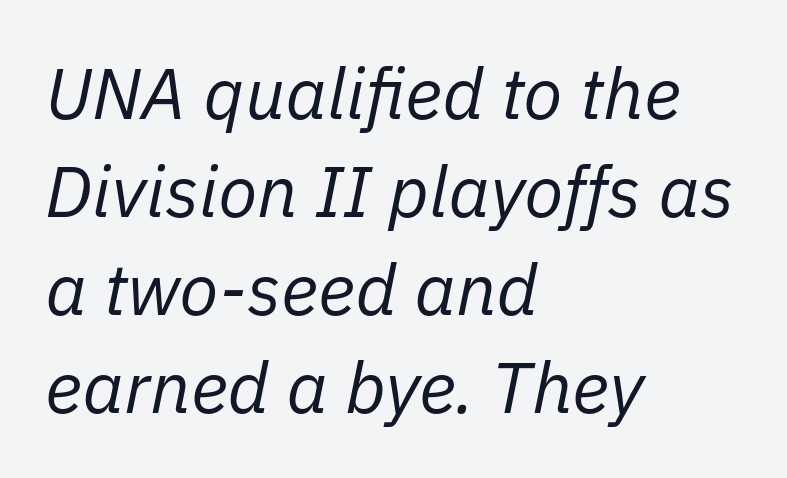
{"italic": "yes", "lean": "right", "slant_degrees": 11, "bold": "no", "weight": "regular", "width": "normal", "stroke_contrast": "low", "x_height": "medium", "monospaced": "no", "underline": "no", "align": "left", "line_spacing": "normal", "line_spacing_ratio": 1.36, "letter_spacing": "normal", "letter_spacing_em": 0.0, "glyph_px": 72}
